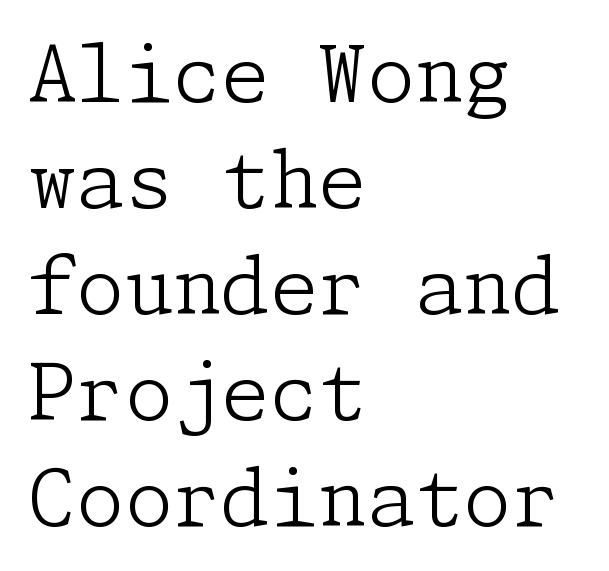
Weight: not bold — regular or lighter. Evenly set lines give the paragraph a standard silhouette. In CSS terms this would be text-align: left. To sum up the face: it has serifs. The zone under the glyphs is completely vacant.
